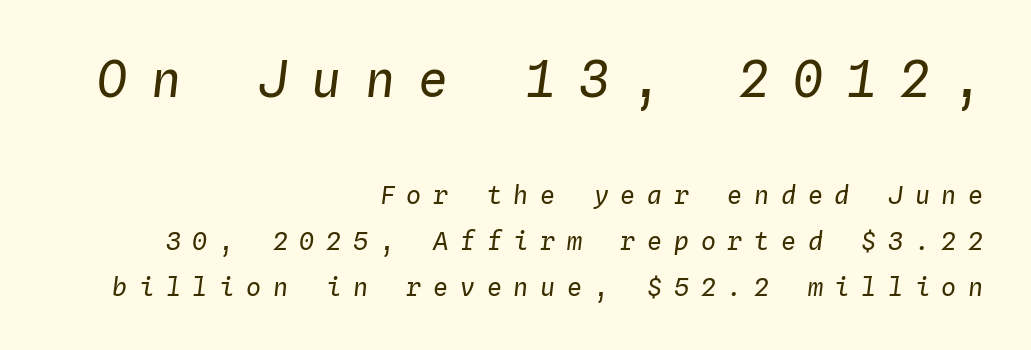
{"italic": "yes", "lean": "right", "slant_degrees": 4, "bold": "no", "weight": "regular", "width": "normal", "stroke_contrast": "low", "x_height": "medium", "monospaced": "yes", "underline": "no", "align": "right", "line_spacing_ratio": 1.83, "letter_spacing": "wide", "letter_spacing_em": 0.47, "larger_block": "first", "size_ratio": 2.0, "glyph_px": 50}
